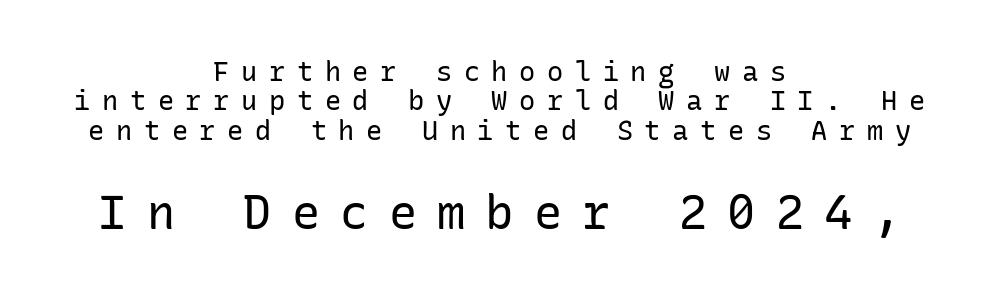
The block of text is dense from top to bottom, with scant space between rows. Check the space under the baseline: it is left empty. Visually the block forms a symmetrical silhouette, jagged on both flanks. Ordinary non-slanted type is in use. Block two is the big one; block one sits smaller above it.
